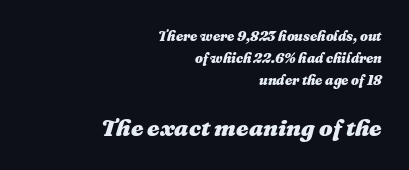
The rendering uses a moderate line-height, typical for paragraphs. Quick note: underline off. It's the slanting kind of type. Notice how the passage keeps a crisp vertical edge on the right only. There is no visible air inserted between adjacent glyphs.
